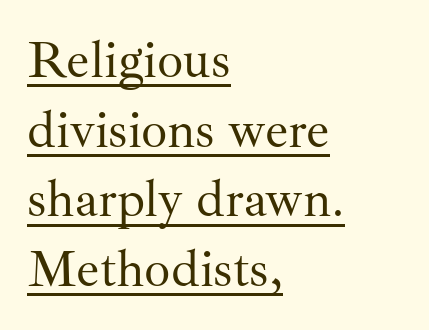
{"serif": "yes", "italic": "no", "bold": "no", "weight": "regular", "width": "normal", "stroke_contrast": "medium", "x_height": "small", "monospaced": "no", "underline": "yes", "align": "left", "line_spacing": "normal", "line_spacing_ratio": 1.34, "letter_spacing": "normal", "letter_spacing_em": 0.0, "glyph_px": 52}
